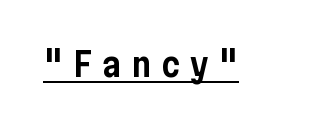
The image shows 34 px condensed sans-serif type, upright; set unusually wide letter spacing (+0.26 em), underlined; low stroke contrast and a medium x-height.
